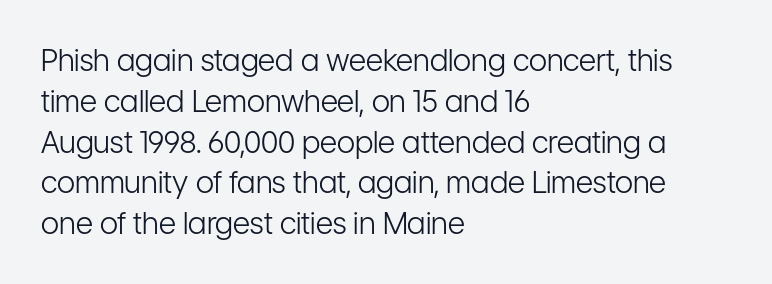
{"serif": "no", "italic": "no", "bold": "no", "weight": "light", "width": "condensed", "stroke_contrast": "low", "x_height": "medium", "monospaced": "no", "underline": "no", "align": "left", "line_spacing": "normal", "line_spacing_ratio": 1.36, "letter_spacing": "normal", "letter_spacing_em": 0.0, "glyph_px": 30}
